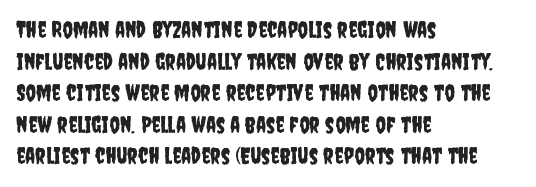
Q: Is the text italic (slanted)? A: No, it is upright.
Q: Is the text underlined? A: No.
Q: How is the paragraph aligned? A: Left-aligned.
Q: Is the spacing between letters normal or unusually wide? A: Normal.
Q: Is the spacing between lines tight, normal or loose? A: Normal.
